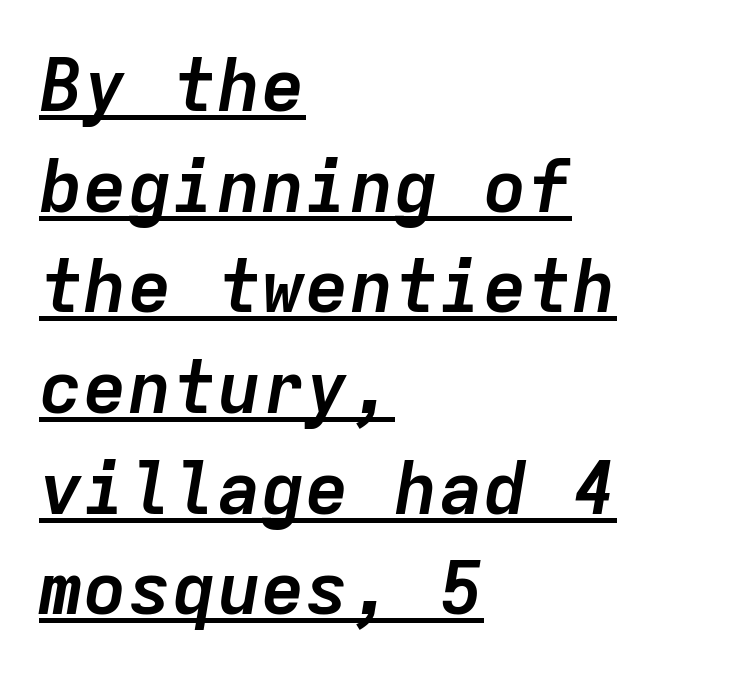
{"italic": "yes", "lean": "right", "slant_degrees": 9, "bold": "yes", "weight": "semibold", "width": "normal", "stroke_contrast": "low", "x_height": "medium", "monospaced": "yes", "underline": "yes", "align": "left", "line_spacing": "normal", "line_spacing_ratio": 1.36, "letter_spacing": "normal", "letter_spacing_em": 0.0, "glyph_px": 74}
